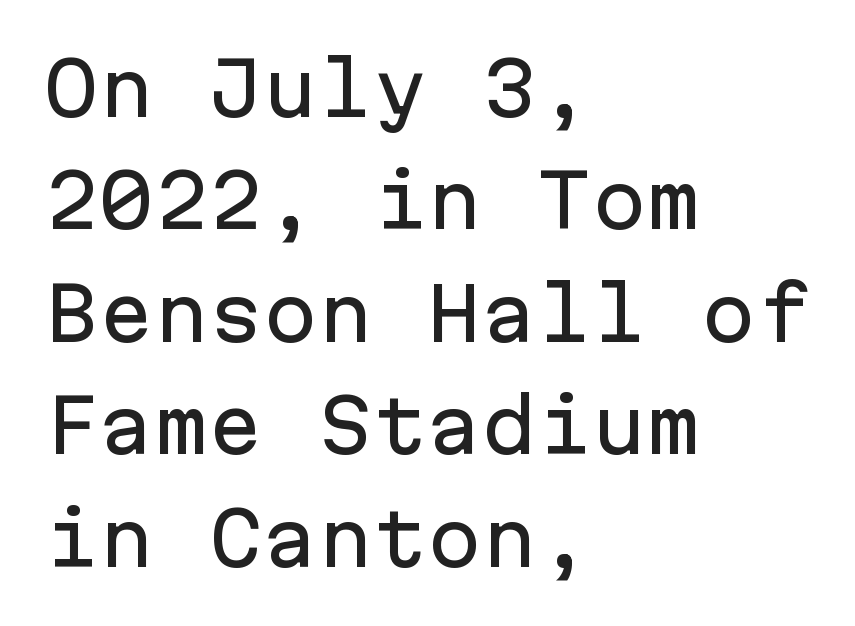
The image shows 73 px sans-serif type, upright, monospaced; set left-aligned, normal line spacing (1.54x), normal letter spacing, not underlined; low stroke contrast and a medium x-height.
